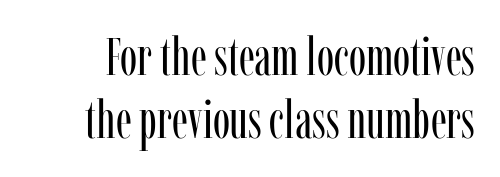
The font is comparable to plain body text, perhaps lighter. In terms of letterspacing, this is plain default setting. Unmarked baselines from the first word to the last. This sample has the flowing, uneven cadence of proportional lettering. Stroke terminals: seriffed. The lettering holds an erect, upright posture throughout.
